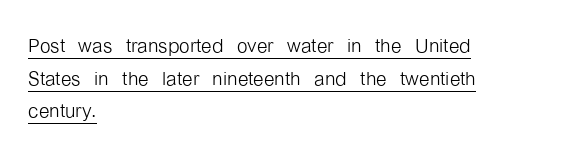
Q: Is the text bold? A: No.
Q: Is the text italic (slanted)? A: No, it is upright.
Q: Is the text underlined? A: Yes.
Q: How is the paragraph aligned? A: Left-aligned.
Q: Is the spacing between letters normal or unusually wide? A: Normal.
